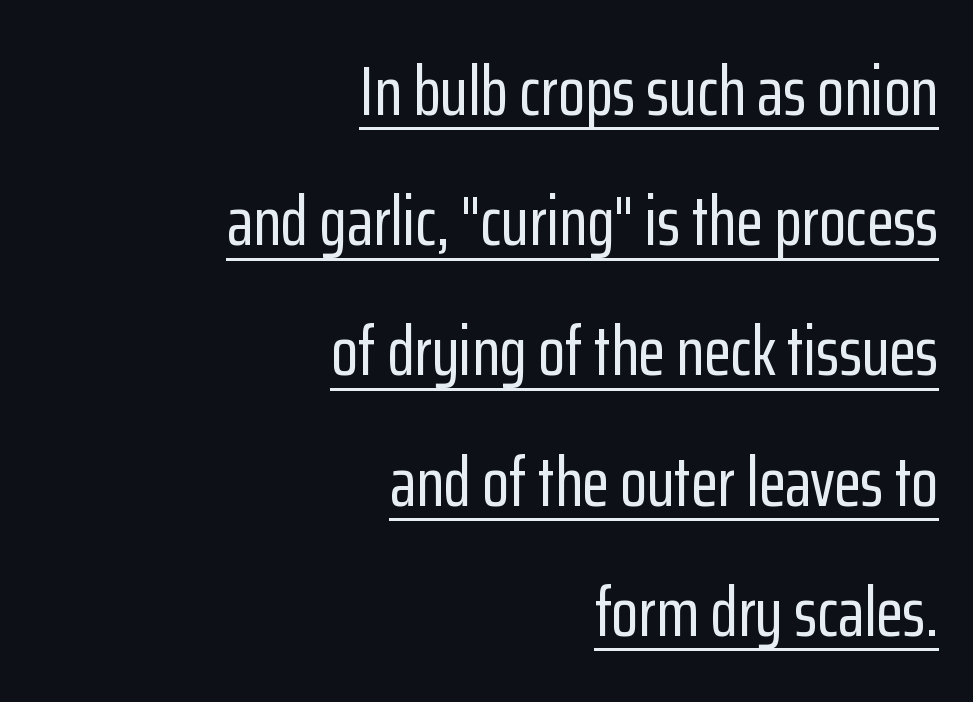
The image shows 70 px condensed sans-serif type, upright; set right-aligned, line spacing 1.86x, normal letter spacing, underlined; low stroke contrast and a medium x-height.
